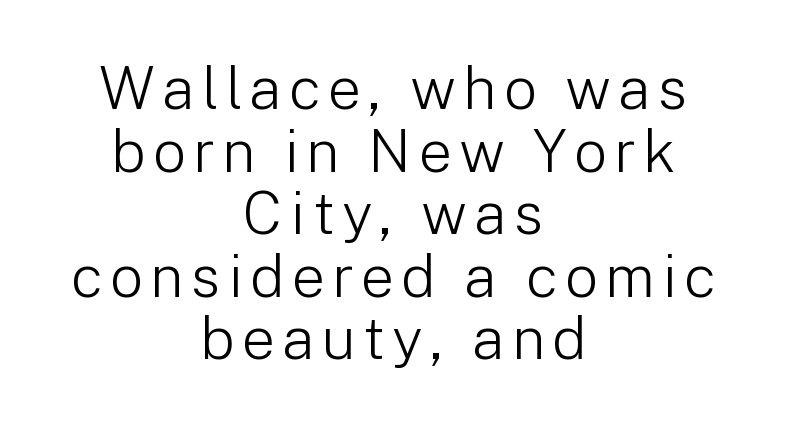
The image shows 59 px light sans-serif type, upright; set centered, tight line spacing (1.06x), not underlined; low stroke contrast and a medium x-height.
